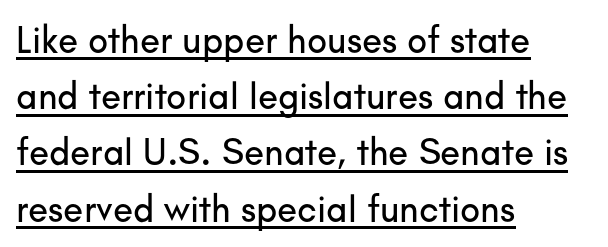
Q: Is the text italic (slanted)? A: No, it is upright.
Q: Is the typeface a serif or a sans-serif typeface? A: Sans-serif.
Q: Is the text underlined? A: Yes.
Q: How is the paragraph aligned? A: Left-aligned.
Q: Is the spacing between letters normal or unusually wide? A: Normal.
Q: Is the spacing between lines tight, normal or loose? A: Normal.
Q: Width (condensed, normal, or wide)? A: Normal.
Q: Stroke contrast? A: Low.
Q: x-height? A: Small.
Q: Monospaced? A: No.
